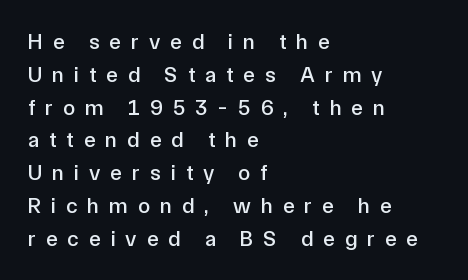
Q: Is the text italic (slanted)? A: No, it is upright.
Q: Is the text underlined? A: No.
Q: How is the paragraph aligned? A: Left-aligned.
Q: Is the spacing between letters normal or unusually wide? A: Unusually wide.
Q: Is the spacing between lines tight, normal or loose? A: Normal.
